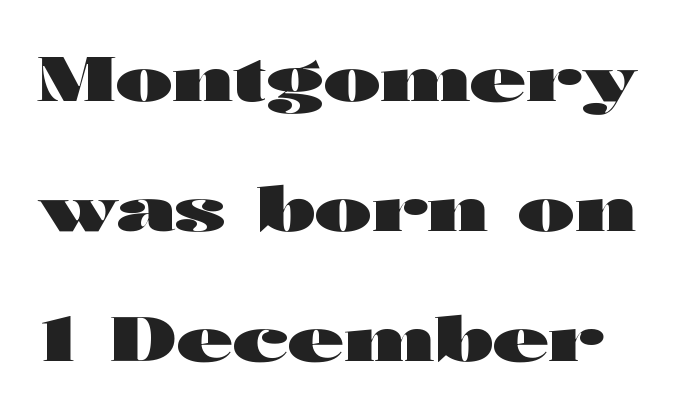
Q: Is the text bold? A: Yes.
Q: Is the text italic (slanted)? A: No, it is upright.
Q: Is the typeface a serif or a sans-serif typeface? A: Serif.
Q: Is the text underlined? A: No.
Q: Is the spacing between letters normal or unusually wide? A: Normal.
Q: Is the spacing between lines tight, normal or loose? A: Loose.
Q: Width (condensed, normal, or wide)? A: Wide.
Q: Stroke contrast? A: High.
Q: x-height? A: Medium.
Q: Monospaced? A: No.
